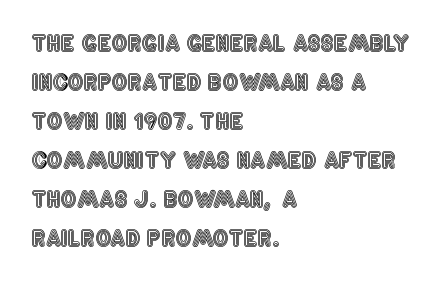
Inter-character spacing is left at the font's built-in metrics. Only glyphs here, with clear space below each row. The paragraph has a hard left edge and a soft right edge. A roman cut, with each character standing at attention.
